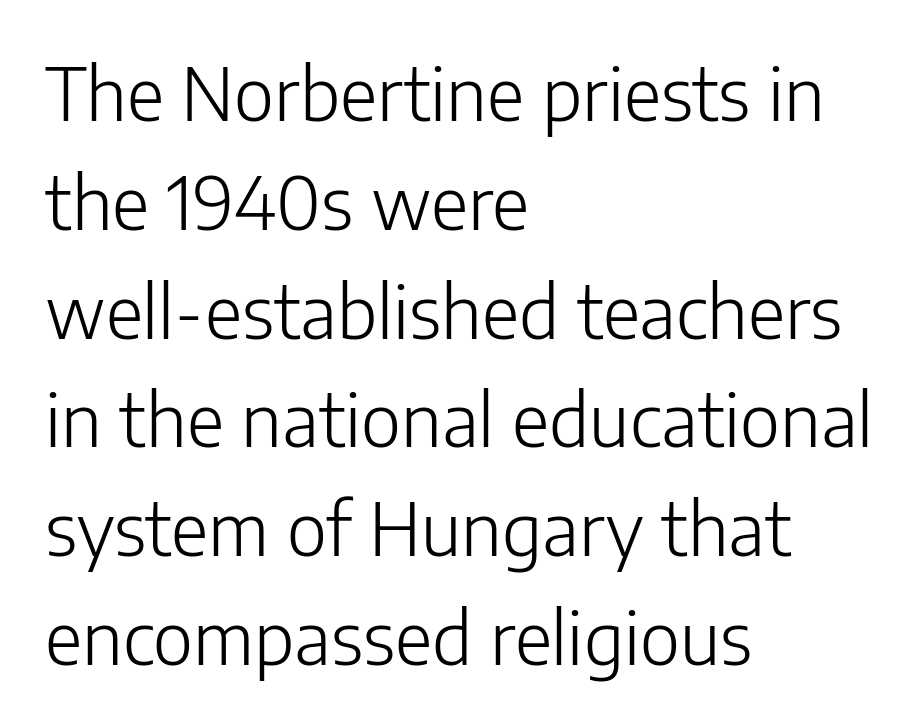
{"serif": "no", "italic": "no", "bold": "no", "weight": "light", "width": "normal", "stroke_contrast": "low", "x_height": "medium", "monospaced": "no", "underline": "no", "align": "left", "line_spacing": "normal", "line_spacing_ratio": 1.49, "letter_spacing": "normal", "letter_spacing_em": 0.0, "glyph_px": 73}
